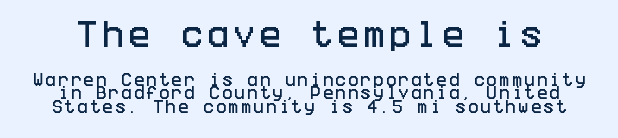
{"serif": "no", "italic": "no", "width": "condensed", "stroke_contrast": "low", "x_height": "large", "underline": "no", "line_spacing": "tight", "line_spacing_ratio": 0.98, "larger_block": "first", "size_ratio": 2.07, "glyph_px": 29}
